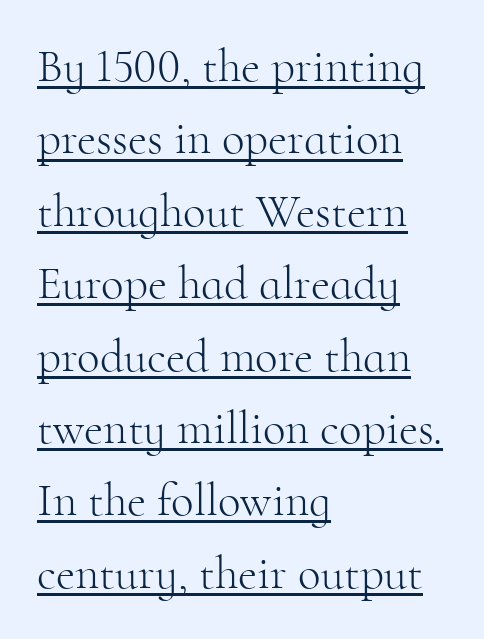
Q: Is the text bold? A: No.
Q: Is the text italic (slanted)? A: No, it is upright.
Q: Is the typeface a serif or a sans-serif typeface? A: Serif.
Q: Is the text underlined? A: Yes.
Q: How is the paragraph aligned? A: Left-aligned.
Q: Is the spacing between letters normal or unusually wide? A: Normal.
Q: Is the spacing between lines tight, normal or loose? A: Normal.
Q: Width (condensed, normal, or wide)? A: Normal.
Q: Stroke contrast? A: High.
Q: x-height? A: Small.
Q: Monospaced? A: No.
